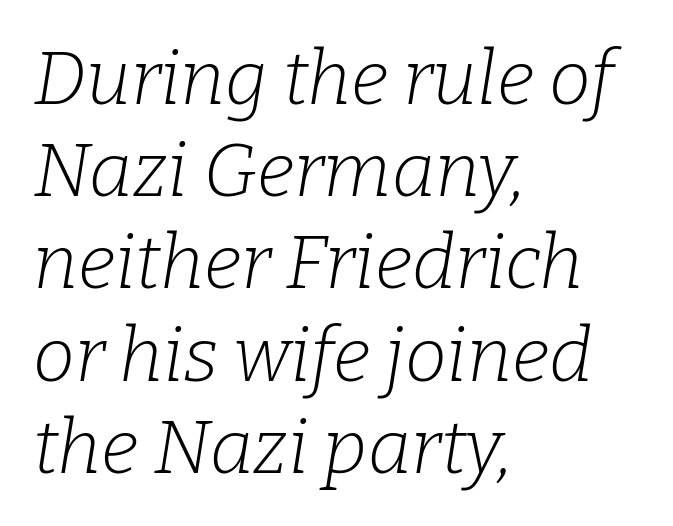
Q: Is the text bold? A: No.
Q: Is the text italic (slanted)? A: Yes, it leans right by about 9 degrees.
Q: Is the typeface a serif or a sans-serif typeface? A: Serif.
Q: Is the text underlined? A: No.
Q: How is the paragraph aligned? A: Left-aligned.
Q: Is the spacing between letters normal or unusually wide? A: Normal.
Q: Width (condensed, normal, or wide)? A: Normal.
Q: Stroke contrast? A: Low.
Q: x-height? A: Medium.
Q: Monospaced? A: No.
